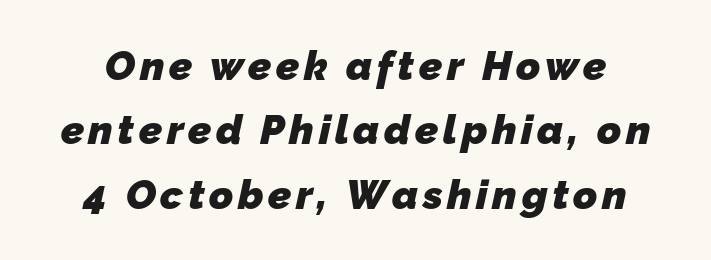
{"serif": "no", "bold": "yes", "weight": "heavy", "width": "normal", "stroke_contrast": "low", "x_height": "medium", "monospaced": "no", "underline": "no", "line_spacing": "normal", "line_spacing_ratio": 1.57, "glyph_px": 41}
